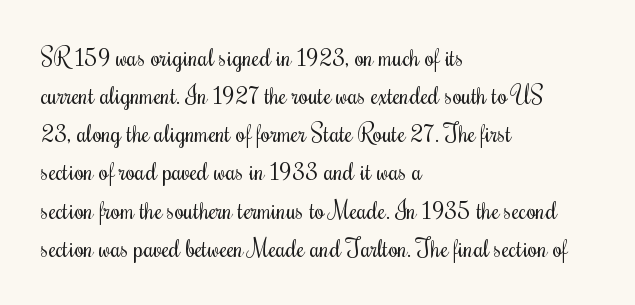
Q: Is the text bold? A: No.
Q: Is the text italic (slanted)? A: Yes.
Q: Is the text underlined? A: No.
Q: How is the paragraph aligned? A: Left-aligned.
Q: Is the spacing between letters normal or unusually wide? A: Normal.
Q: Is the spacing between lines tight, normal or loose? A: Normal.
